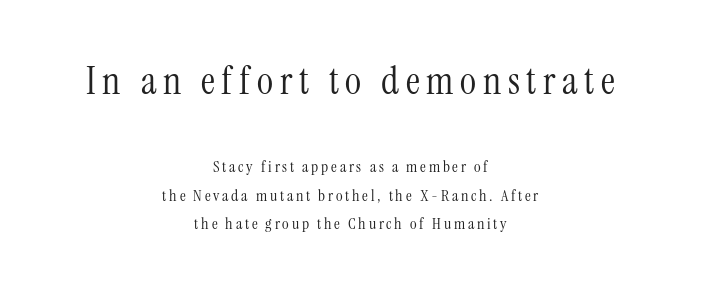
Is the lower block the larger one? No — the upper block carries the bigger type. Teacher's note: observe the equal gaps on both sides — that is centered alignment. The foot of each line stays bare and open. The passage shown is typeset with a serif family. Unlike italic type, these characters show no tilt at all.
